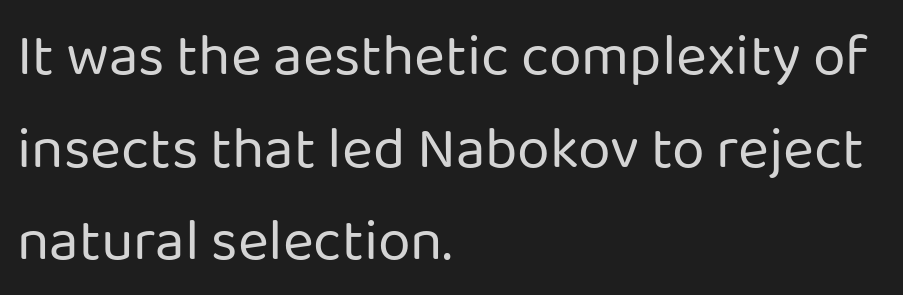
{"serif": "no", "italic": "no", "bold": "no", "weight": "regular", "width": "normal", "stroke_contrast": "low", "x_height": "medium", "monospaced": "no", "underline": "no", "align": "left", "line_spacing": "normal", "line_spacing_ratio": 1.57, "letter_spacing": "normal", "letter_spacing_em": 0.0, "glyph_px": 59}
